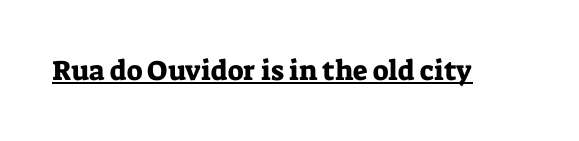
The specimen includes a rule beneath the text block's lines. Do the letters lean? They stand straight. Do the characters align in a grid? No, the font is proportional. Observe the serifs anchoring each vertical stroke in this sample. This rendering leaves character spacing at its baseline value.
